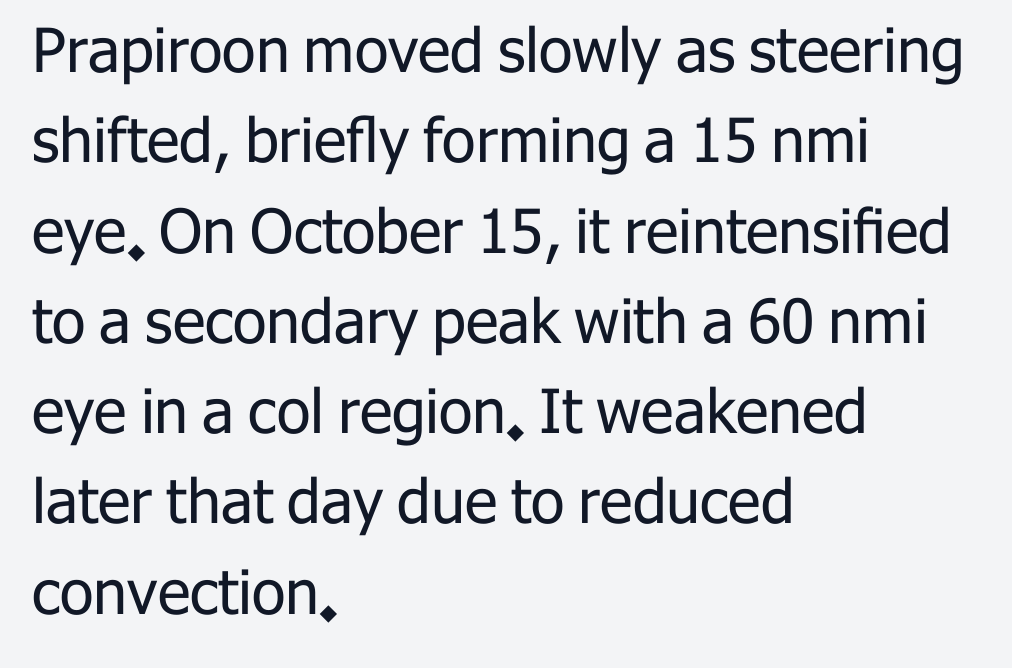
The ragged edge is on the right, which tells us the setting is flush left. The passage shown is typeset with a sans-serif family. Proportional: the letters do not fall into vertical columns. Here the glyphs are tracked normally, forming tight word shapes. The face looks like a standard text weight, possibly lighter. Italic: no, the glyphs are upright roman.
